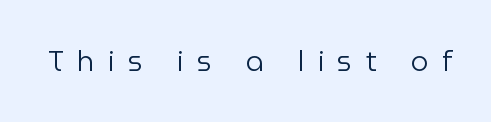
Q: Is the text bold? A: No.
Q: Is the text italic (slanted)? A: No, it is upright.
Q: Is the typeface a serif or a sans-serif typeface? A: Sans-serif.
Q: Is the text underlined? A: No.
Q: Is the spacing between letters normal or unusually wide? A: Unusually wide.
Q: Width (condensed, normal, or wide)? A: Normal.
Q: Stroke contrast? A: Low.
Q: x-height? A: Medium.
Q: Monospaced? A: No.
